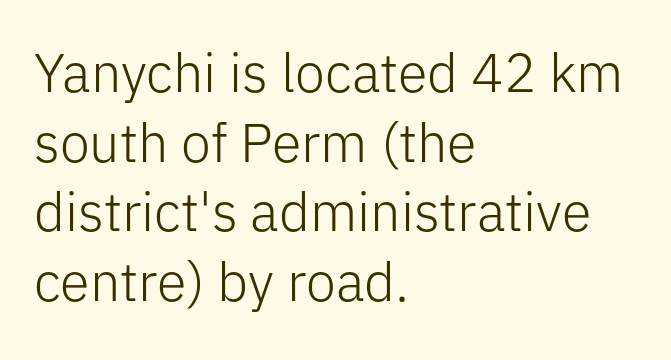
The image shows 54 px light sans-serif type, upright; set left-aligned, normal line spacing (1.29x), normal letter spacing, not underlined; low stroke contrast and a medium x-height.
